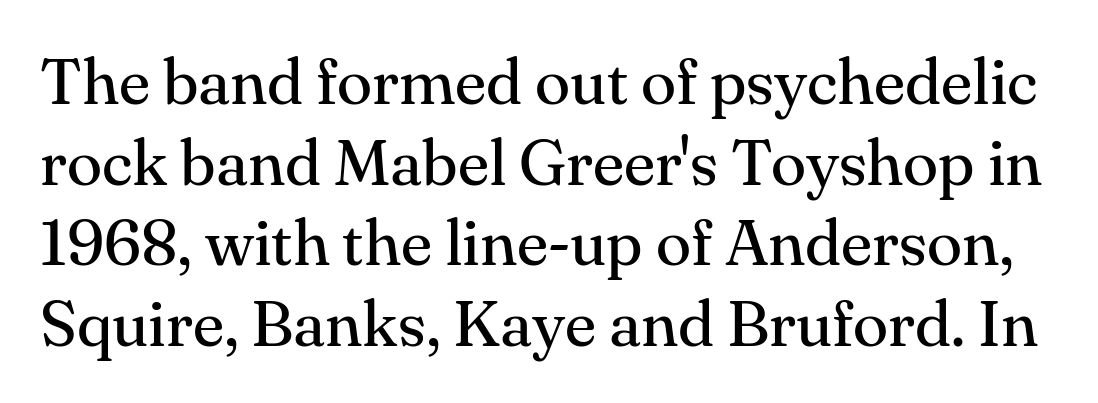
These lines were composed using upright roman letters. Caption: face not bold, strokes unweighted. Observe the ordinary spacing: letters are neighbours, not strangers. Lines of text with bare space underneath. Each letter keeps its own natural width here, so spacing adapts to shape. Font category for this specimen: serif.
